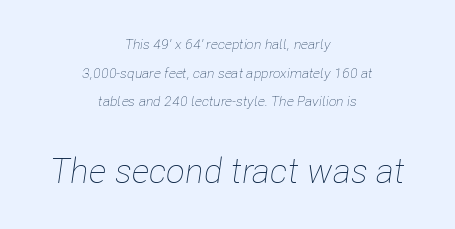
This reads as an unemphasized weight, regular at the heaviest. The vertical gap from one line to the next is large. The whole block is typeset with a tilt. This sample has the flowing, uneven cadence of proportional lettering.
